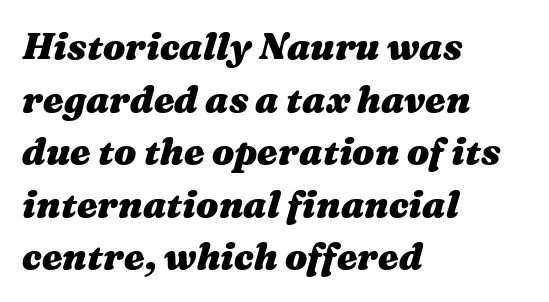
The image shows 37 px heavy, wide type, italic (leaning right); set left-aligned, normal line spacing (1.42x), normal letter spacing, not underlined; medium stroke contrast and a medium x-height.
